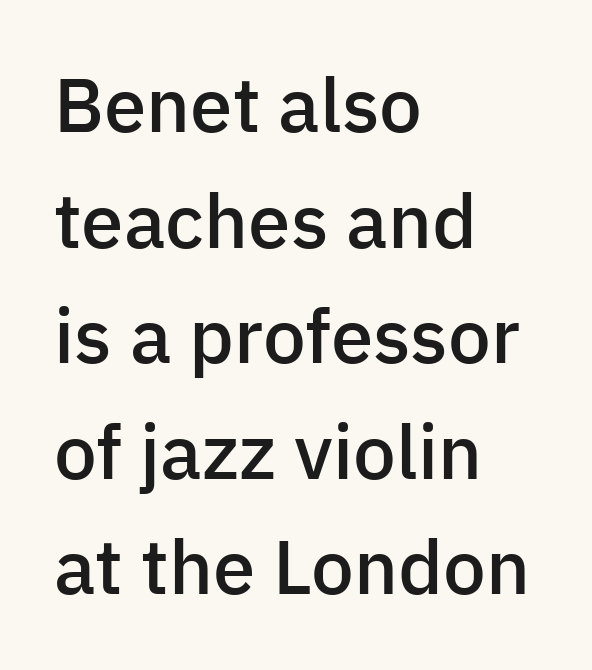
A bare baseline throughout the passage. Nothing unusual about the tracking: characters are spaced as the font intends. Is this a fixed-width face? No — the glyphs have proportional, varying widths. A typesetter would mark this as roman, not italic. Nope, no serifs anywhere on these letters. Teacher's note: observe the even left margin — that is flush-left alignment.
